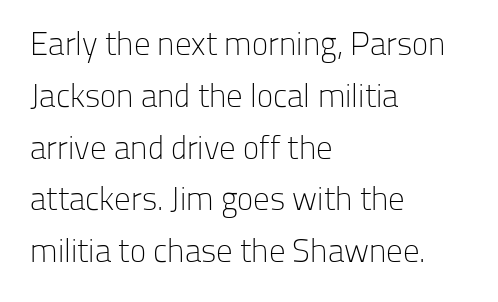
Spacing between characters is what you'd get straight out of the box. Looks like regular typesetting: each glyph gets only the width it needs. Is there any slant? The stems are plumb. Serif or sans? Sans — the stroke terminals are bare. This is not heavy type; no bold has been used. Reading down the column, the eye jumps a familiar distance to each next line.
